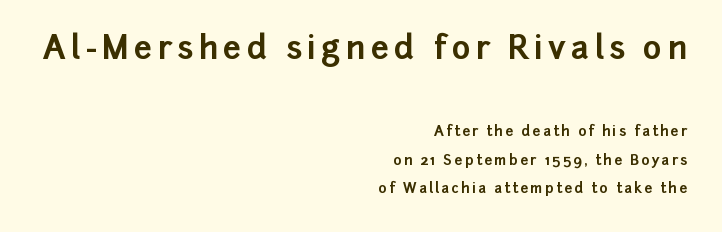
The image shows 32 px bold sans-serif type, upright; set right-aligned, loose line spacing (2.02x), not underlined; the first (top) block is 2.29x larger; low stroke contrast and a medium x-height.
